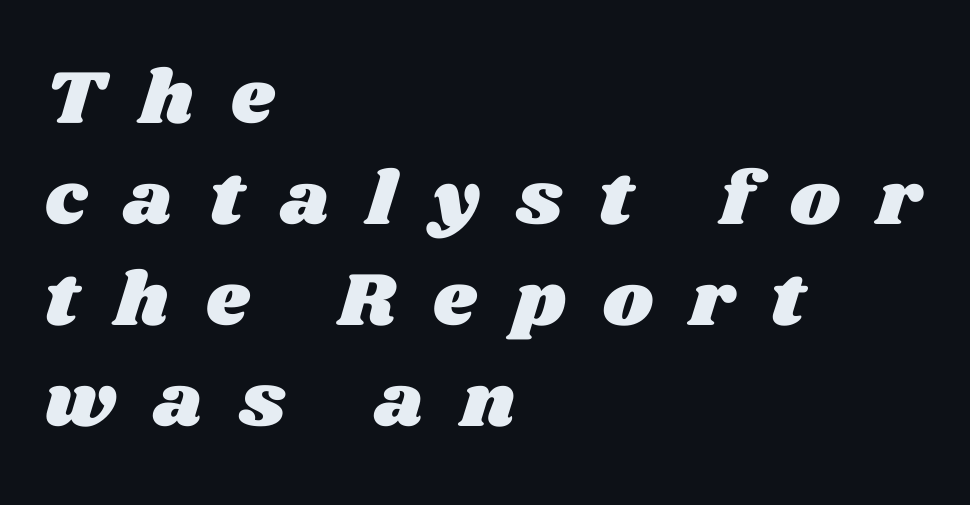
Line starts are locked; line ends wander. The face used here is proportionally spaced, like ordinary book or web type. What's the leading like? Ordinary, nothing unusual. The passage shown is not underscored anywhere. This sample uses expanded letter spacing, leaving extra air between glyphs.
